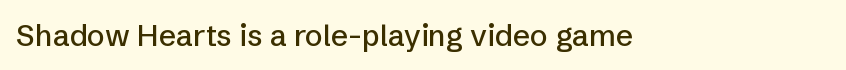
The image shows 30 px sans-serif type, upright; set normal letter spacing, not underlined; low stroke contrast and a medium x-height.
